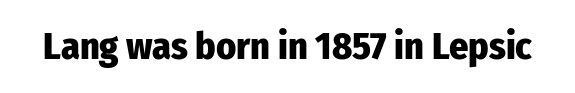
The image shows 38 px heavy, condensed sans-serif type, upright; set normal letter spacing, not underlined; low stroke contrast and a medium x-height.
